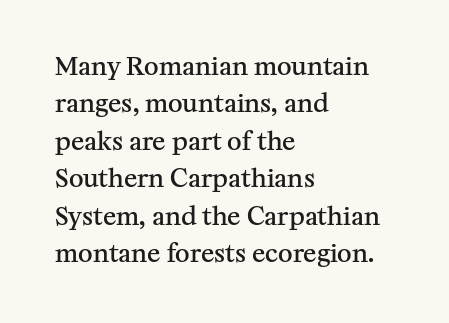
Standard letterfit; no display-style spreading of the glyphs. A bare baseline throughout the passage. Baseline-to-baseline distance is the conventional proportion of letter height. The axis of the letterforms is exactly vertical. The passage shown is semibold, sitting just below true bold. The lines are quadded left.
